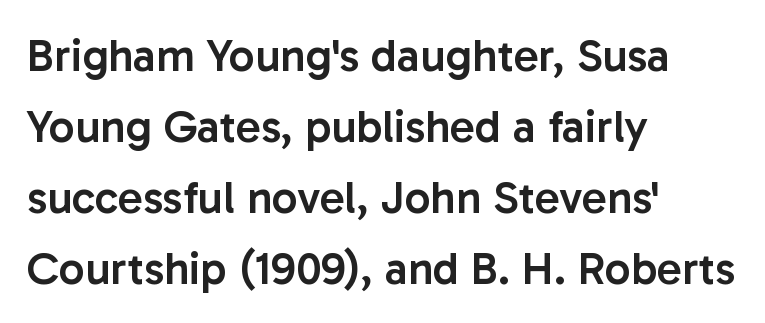
The image shows 46 px semibold sans-serif type, upright; set left-aligned, normal line spacing (1.54x), normal letter spacing, not underlined; low stroke contrast and a medium x-height.
